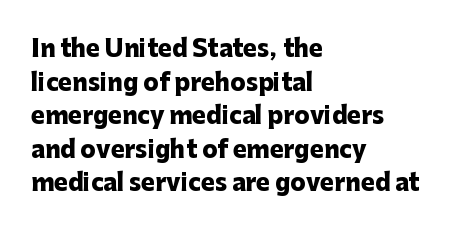
Q: Is the text bold? A: Yes.
Q: Is the text italic (slanted)? A: No, it is upright.
Q: Is the text underlined? A: No.
Q: How is the paragraph aligned? A: Left-aligned.
Q: Is the spacing between letters normal or unusually wide? A: Normal.
Q: Is the spacing between lines tight, normal or loose? A: Normal.
